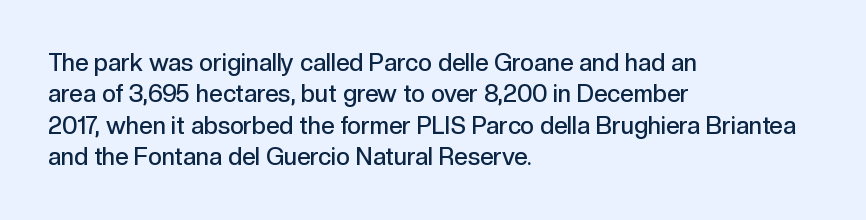
Students, this is semibold: more ink than regular, less than bold. Descender tails drop into unmarked territory. Reading down the block, your eye returns to a fixed left position each line. Do the letters lean? They stand straight. The space between consecutive lines is moderate.
